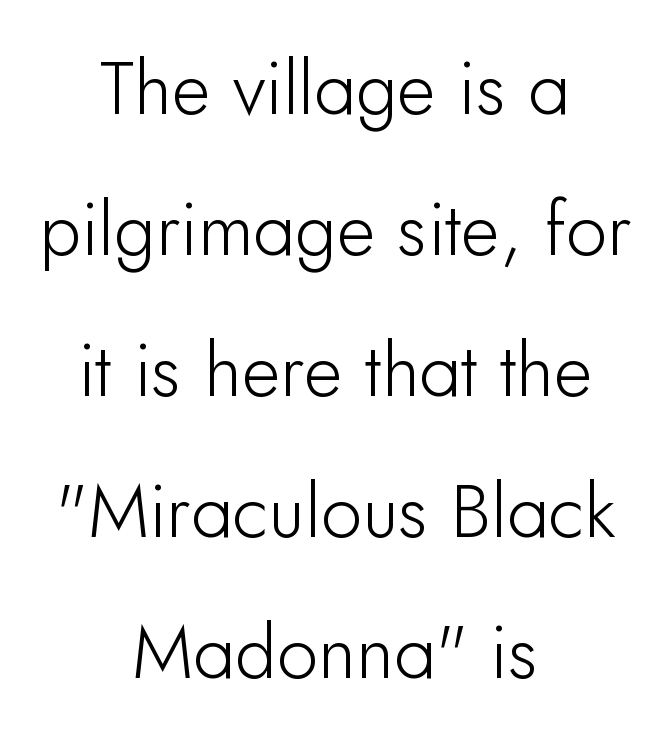
Students, note that the glyphs here touch the page at normal intervals. This sample uses an upright cut, with every glyph sitting square on the baseline. Check where the strokes stop: nothing finishes them off — pure sans. Where is the straight margin? There isn't one; the lines are centered. The glyphs are unaccompanied by any horizontal stroke below them.
